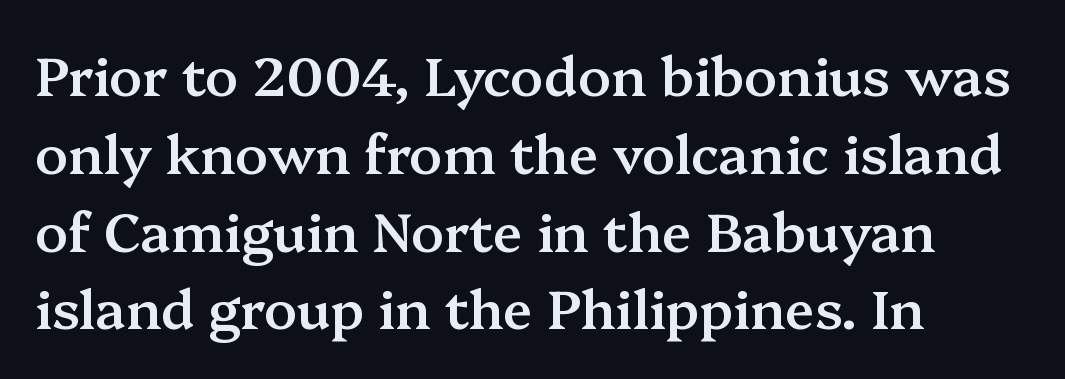
How would I describe the line gaps? Plain and ordinary. Teacher's note: observe the even left margin — that is flush-left alignment. When letters stand straight like this, we call the style roman or upright. This rendering leaves character spacing at its baseline value. Just letters on the line, the space beneath them empty.
